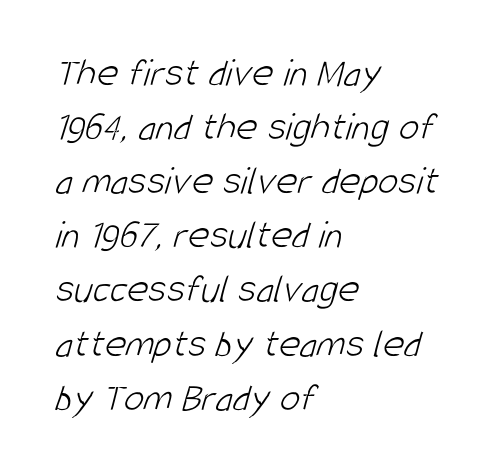
Short and long lines alike share a common starting point at left. In terms of letterform style, serifs are entirely absent. The line-height multiplier appears to be the usual default. Only glyphs here, with clear space below each row.
